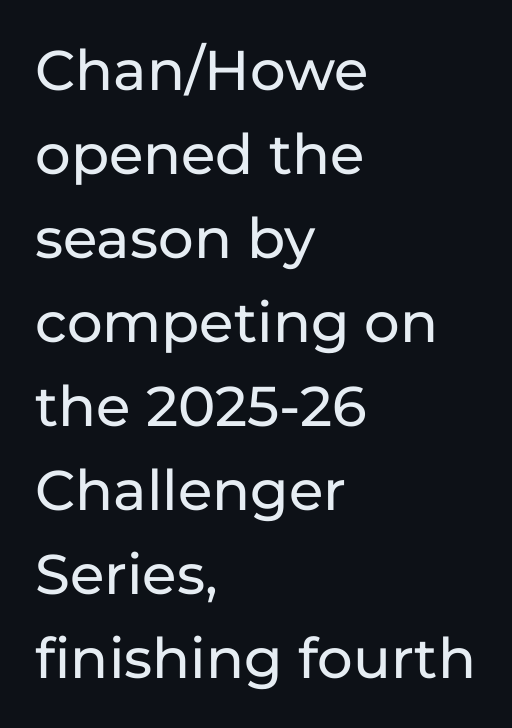
{"serif": "no", "italic": "no", "width": "normal", "stroke_contrast": "low", "x_height": "medium", "monospaced": "no", "underline": "no", "align": "left", "line_spacing": "normal", "line_spacing_ratio": 1.5, "letter_spacing": "normal", "letter_spacing_em": 0.0, "glyph_px": 56}
